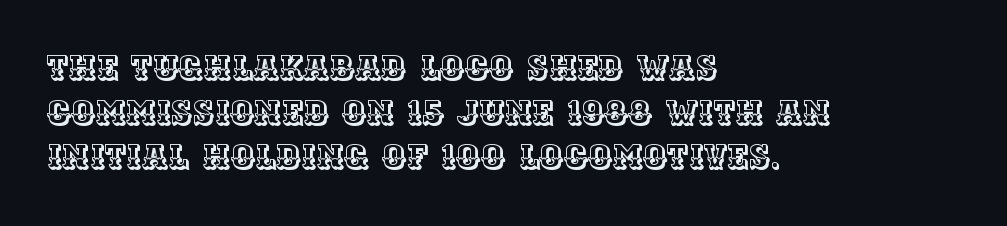
{"italic": "no", "width": "normal", "x_height": "large", "monospaced": "no", "underline": "no", "align": "left", "line_spacing": "normal", "line_spacing_ratio": 1.35, "letter_spacing": "normal", "letter_spacing_em": 0.0, "glyph_px": 33}
